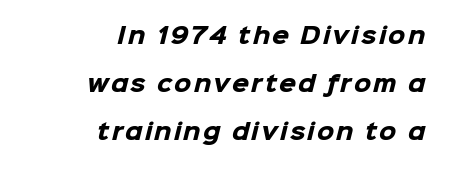
Q: Is the text bold? A: Yes.
Q: Is the text underlined? A: No.
Q: How is the paragraph aligned? A: Right-aligned.
Q: Is the spacing between lines tight, normal or loose? A: Loose.
